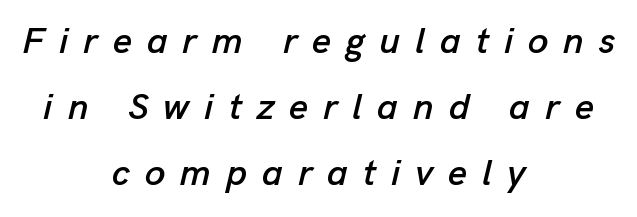
{"italic": "yes", "lean": "right", "slant_degrees": 13, "width": "normal", "stroke_contrast": "low", "x_height": "medium", "monospaced": "no", "underline": "no", "align": "center", "line_spacing_ratio": 1.79, "letter_spacing": "wide", "letter_spacing_em": 0.4, "glyph_px": 37}
